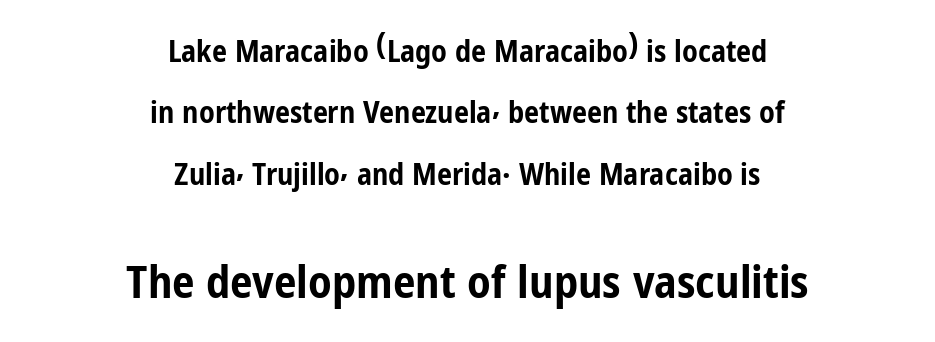
Q: Is the text bold? A: Yes.
Q: Is the text italic (slanted)? A: No, it is upright.
Q: Is the typeface a serif or a sans-serif typeface? A: Sans-serif.
Q: Is the text underlined? A: No.
Q: How is the paragraph aligned? A: Centered.
Q: Is the spacing between letters normal or unusually wide? A: Normal.
Q: Is the spacing between lines tight, normal or loose? A: Loose.
Q: Which block of text is set in a larger size, the first (top) or the second (bottom)? A: The second (bottom) one.
Q: Width (condensed, normal, or wide)? A: Condensed.
Q: Stroke contrast? A: Low.
Q: x-height? A: Medium.
Q: Monospaced? A: No.
